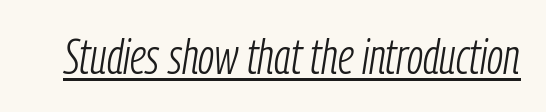
{"italic": "yes", "lean": "right", "slant_degrees": 9, "bold": "no", "weight": "light", "width": "condensed", "stroke_contrast": "low", "x_height": "medium", "monospaced": "no", "underline": "yes", "letter_spacing": "normal", "letter_spacing_em": 0.0, "glyph_px": 49}
